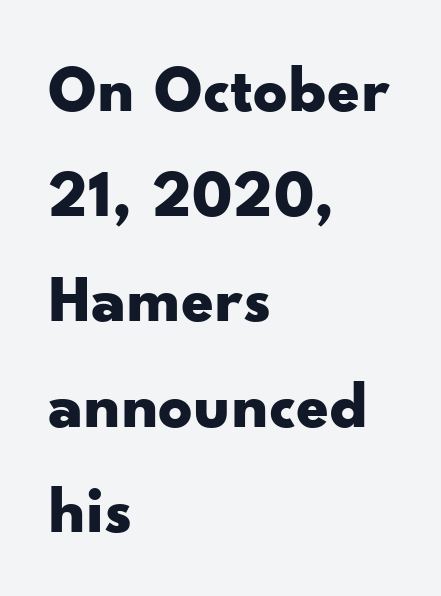
The image shows 67 px bold, wide sans-serif type, upright; set left-aligned, normal line spacing (1.57x), normal letter spacing, not underlined; low stroke contrast and a small x-height.
